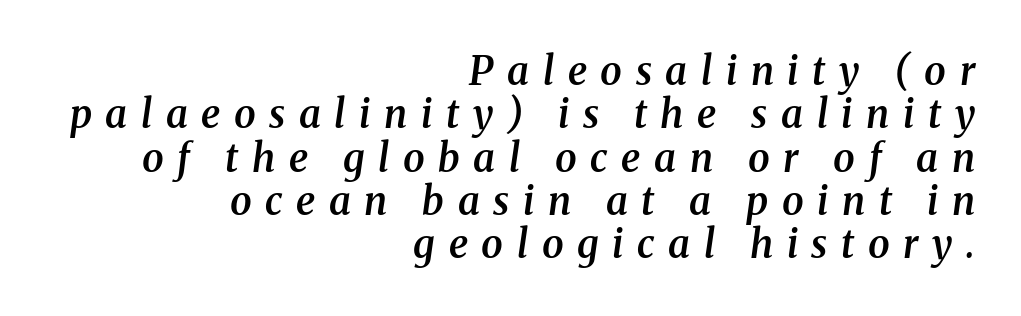
Q: Is the text bold? A: Semi-bold.
Q: Is the text italic (slanted)? A: Yes, it leans right by about 8 degrees.
Q: Is the typeface a serif or a sans-serif typeface? A: Serif.
Q: Is the text underlined? A: No.
Q: How is the paragraph aligned? A: Right-aligned.
Q: Is the spacing between letters normal or unusually wide? A: Unusually wide.
Q: Is the spacing between lines tight, normal or loose? A: Tight.
Q: Width (condensed, normal, or wide)? A: Normal.
Q: Stroke contrast? A: Medium.
Q: x-height? A: Medium.
Q: Monospaced? A: No.
